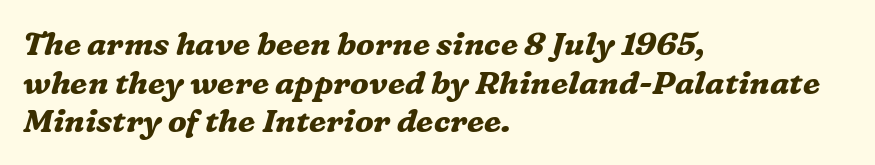
The passage shown is emphatically bold. Slanted lettering throughout. Spacing between characters is what you'd get straight out of the box. Is the block centered? No — it sits flush against the left margin. These lines are rendered in a variable-pitch font. A clean baseline with only descenders dipping below it.
